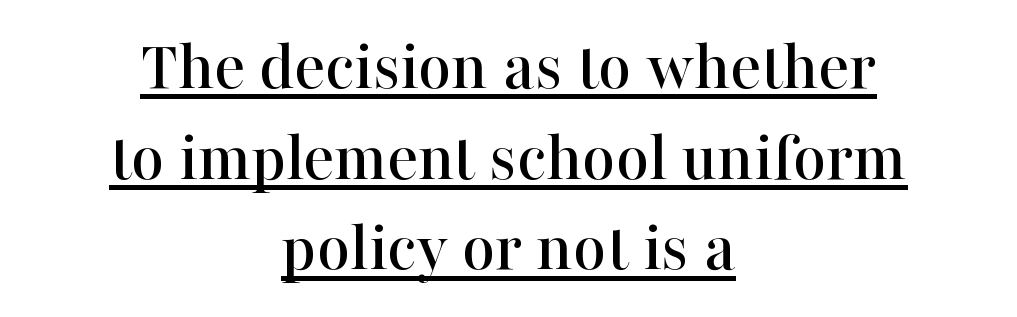
{"serif": "yes", "italic": "no", "width": "normal", "stroke_contrast": "high", "x_height": "medium", "monospaced": "no", "underline": "yes", "align": "center", "line_spacing": "normal", "line_spacing_ratio": 1.26, "letter_spacing": "normal", "letter_spacing_em": 0.0, "glyph_px": 72}
